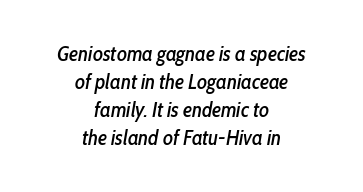
The image shows 21 px text type, italic (leaning right); set centered, normal line spacing (1.34x), normal letter spacing, not underlined.
